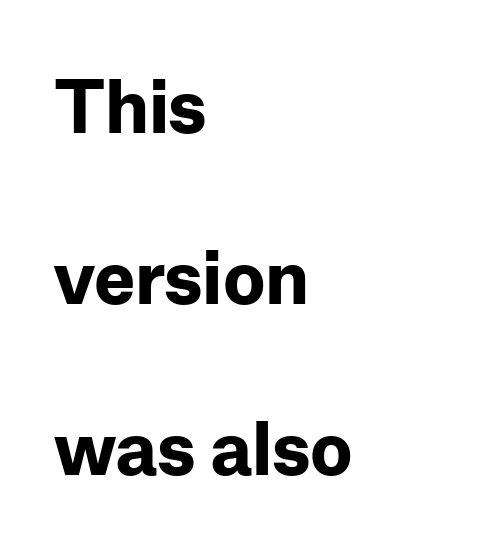
The glyphs are unaccompanied by any horizontal stroke below them. Posture: straight, roman, zero tilt. The letters sit at their default tracking, neither squeezed nor spread. The face used here is a sans, in the tradition of grotesques and geometrics.
